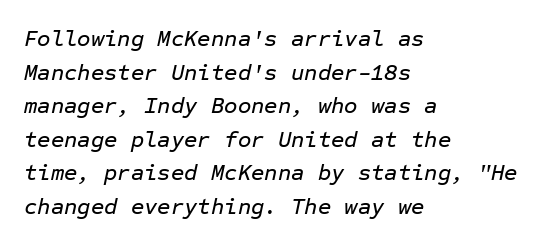
The image shows 23 px text type, italic (leaning right); set left-aligned, normal line spacing (1.46x), normal letter spacing, not underlined.
